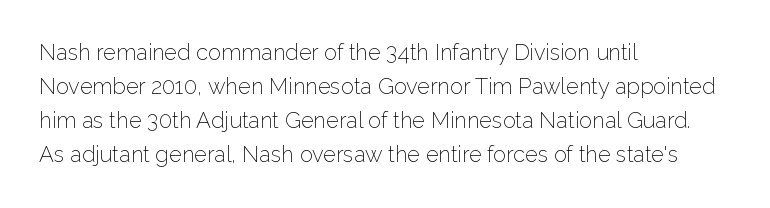
{"italic": "no", "bold": "no", "underline": "no", "align": "left", "line_spacing": "normal", "line_spacing_ratio": 1.55, "letter_spacing": "normal", "letter_spacing_em": 0.0, "glyph_px": 22}
